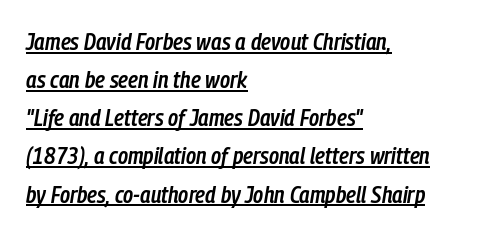
Bold? Not quite — semibold, heavier than regular but stopping short. Interline gaps are of average width in this sample. Standard letterfit; no display-style spreading of the glyphs. The ragged edge is on the right, which tells us the setting is flush left. Beneath each row of characters lies a ruled line.
